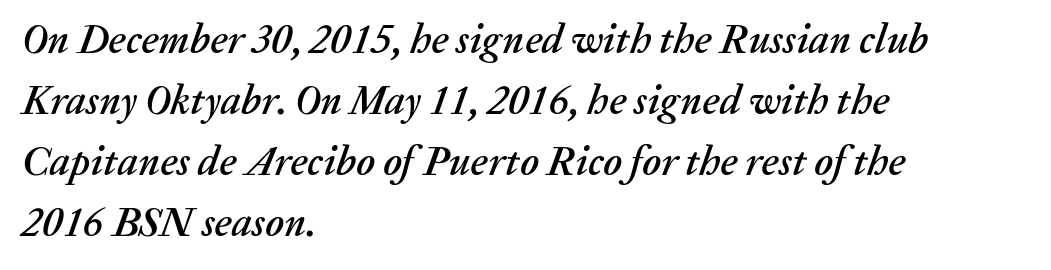
The image shows 41 px text type, italic (leaning right); set left-aligned, normal line spacing (1.49x), normal letter spacing, not underlined; medium stroke contrast and a medium x-height.
